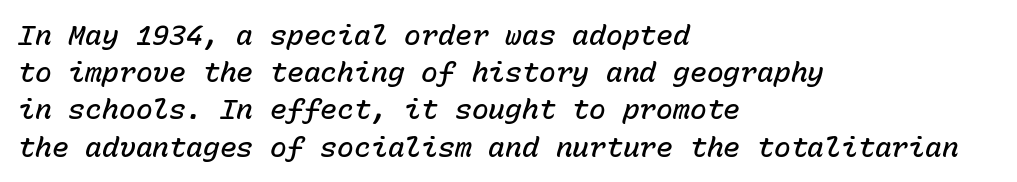
The paragraph shown leans on its left margin. Strokes here are thickened, but only to semibold level. The words here are not underlined. Notice how descenders clear the ascenders below comfortably — that's standard leading. The typography opts for an oblique posture over an upright one. You could count columns in this text — the font is strictly monospaced.
